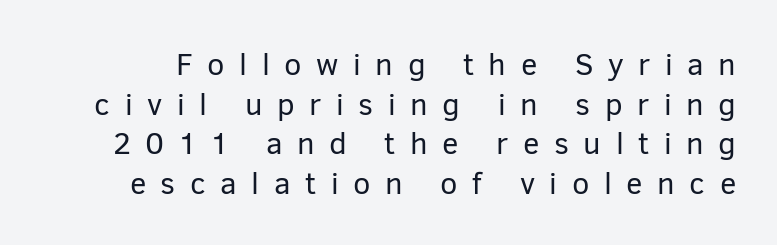
Is this a fixed-width face? No — the glyphs have proportional, varying widths. The horizontal fit of the characters is loose and conspicuously gappy. Grotesque or geometric, the face here clearly has no serifs. Leading matches the norm, producing a regular column.
